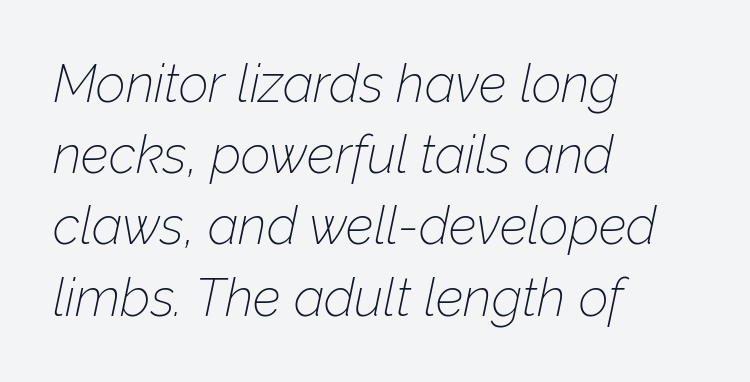
The image shows 52 px thin type, italic (leaning right); set left-aligned, normal line spacing (1.37x), normal letter spacing, not underlined; low stroke contrast and a medium x-height.
